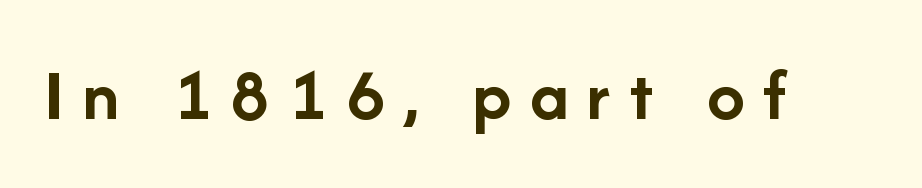
The image shows 75 px semibold sans-serif type, upright; set unusually wide letter spacing (+0.25 em), not underlined; low stroke contrast and a medium x-height.
